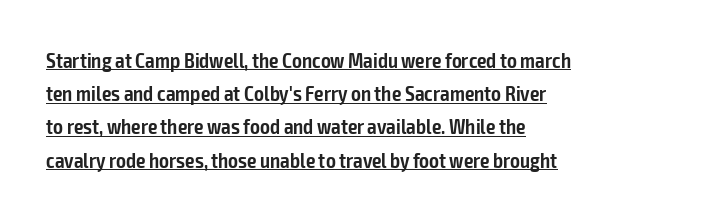
These lines sit exactly where default settings would place them. Line starts are locked; line ends wander. Stems and bowls a touch heavier than normal — semibold. Look at the tracking — it's just the regular setting, nothing added. Vertical strokes here are truly vertical. A typographer would call this underscored text.
